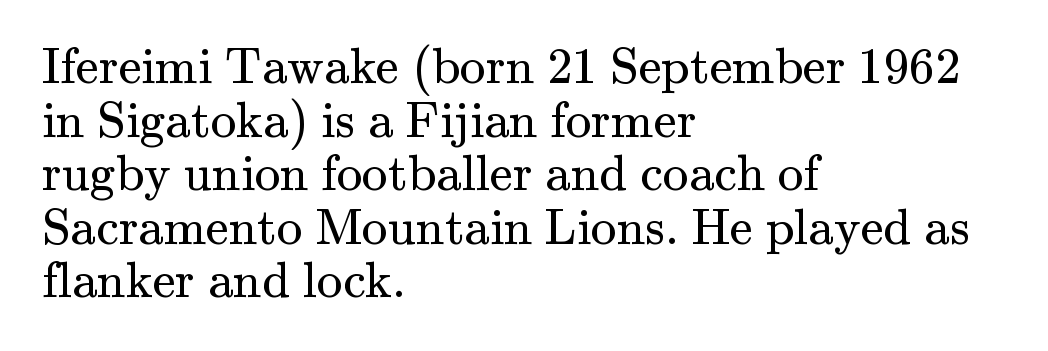
Words float on clear page, feet unadorned. If you drew a ruler down the left edge, every line would touch it. No heavy texture on the line: the type isn't bold. Does the leading feel generous? Not at all — it's pinched. Tracking here is standard; glyphs follow each other at the usual distance. The axis of the letterforms is exactly vertical.
